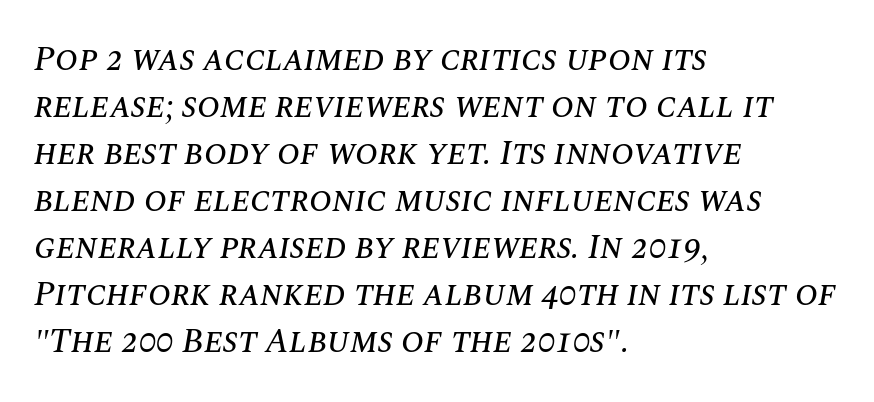
Does the leading feel generous? No, just average. Compared with ordinary roman type, these characters are visibly tilted. The tracking reads as untouched default to a designer's eye. Leftover space on each line is placed entirely after the last word. These lines are rendered in a variable-pitch font.
